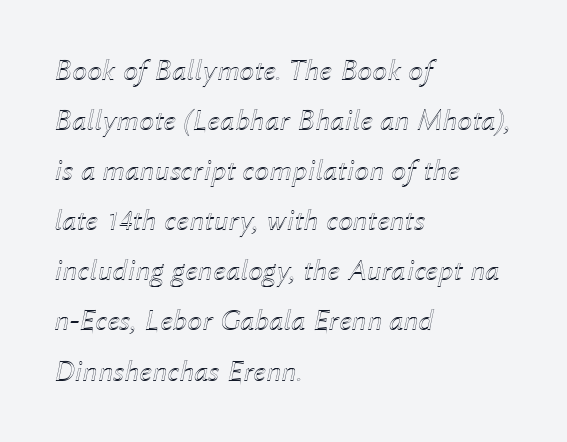
Notice how the stems are inclined rather than vertical — that's the hallmark of italics. What's the leading like? Ordinary, nothing unusual. Here the designer chose a conventional face with non-uniform glyph widths. Compared with a centered layout, this one pins lines to the left instead. The foot of each line stays bare and open. You could call the tracking neutral — neither tight nor loose.
